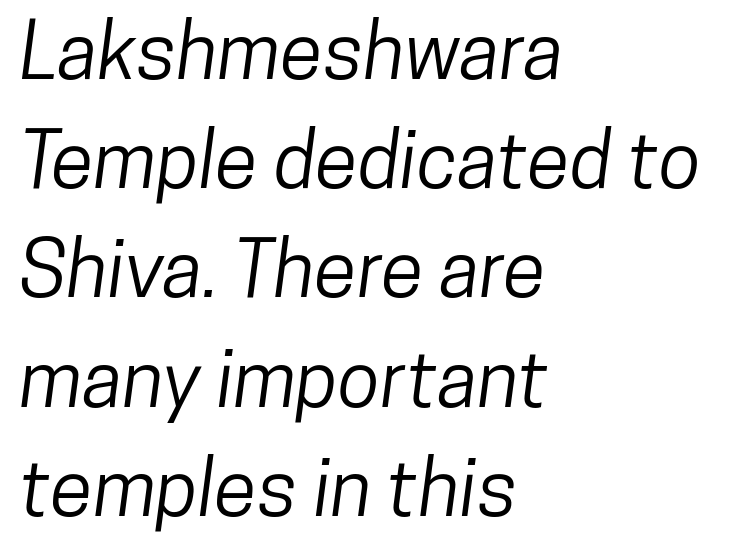
Q: Is the typeface a serif or a sans-serif typeface? A: Sans-serif.
Q: Is the text underlined? A: No.
Q: How is the paragraph aligned? A: Left-aligned.
Q: Is the spacing between letters normal or unusually wide? A: Normal.
Q: Is the spacing between lines tight, normal or loose? A: Normal.
Q: Width (condensed, normal, or wide)? A: Condensed.
Q: Stroke contrast? A: Low.
Q: x-height? A: Medium.
Q: Monospaced? A: No.
